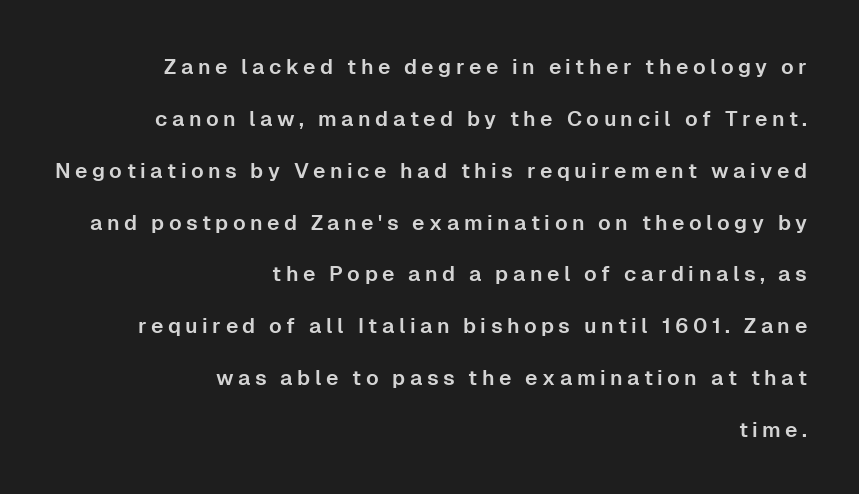
{"italic": "no", "underline": "no", "align": "right", "line_spacing": "loose", "line_spacing_ratio": 2.47, "letter_spacing": "wide", "letter_spacing_em": 0.21, "glyph_px": 21}
